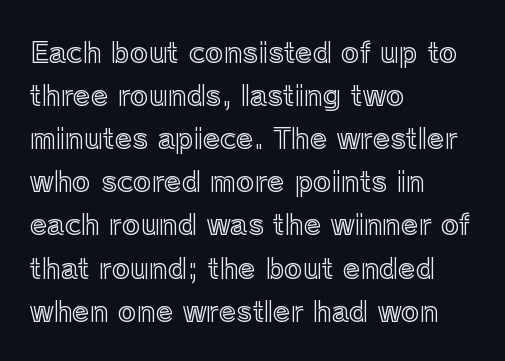
{"italic": "no", "width": "normal", "x_height": "medium", "monospaced": "no", "underline": "no", "align": "left", "line_spacing": "normal", "line_spacing_ratio": 1.54, "letter_spacing": "normal", "letter_spacing_em": 0.0, "glyph_px": 28}
